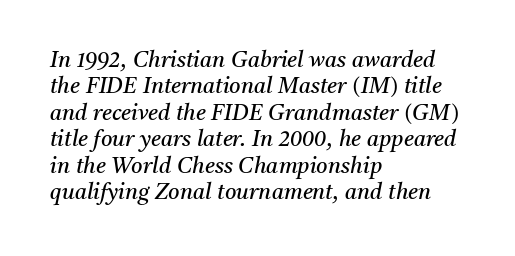
{"italic": "yes", "lean": "right", "slant_degrees": 11, "bold": "no", "underline": "no", "align": "left", "line_spacing_ratio": 1.2, "letter_spacing": "normal", "letter_spacing_em": 0.0, "glyph_px": 22}
